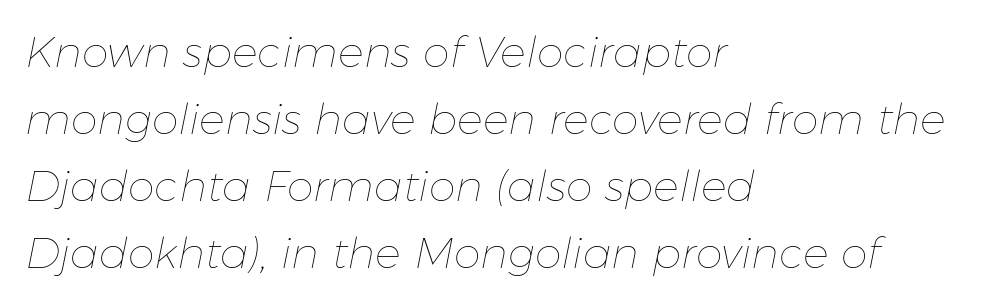
The image shows 43 px thin type, italic (leaning right); set left-aligned, normal line spacing (1.56x), normal letter spacing, not underlined; low stroke contrast and a medium x-height.
